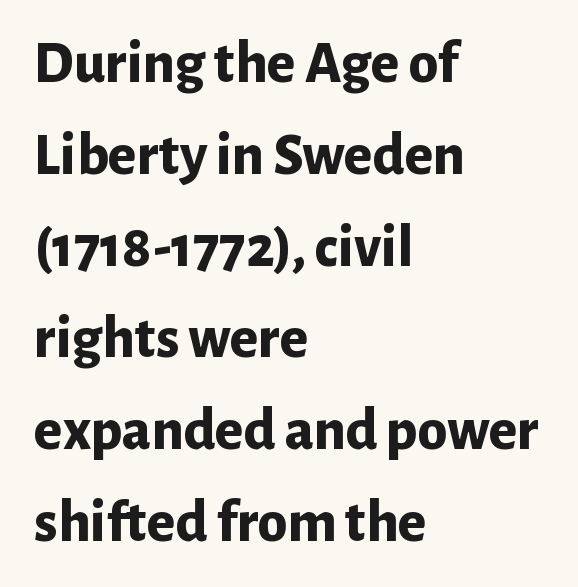
{"serif": "no", "italic": "no", "bold": "yes", "weight": "bold", "width": "normal", "stroke_contrast": "low", "x_height": "medium", "monospaced": "no", "underline": "no", "align": "left", "line_spacing": "normal", "line_spacing_ratio": 1.53, "letter_spacing": "normal", "letter_spacing_em": 0.0, "glyph_px": 60}
